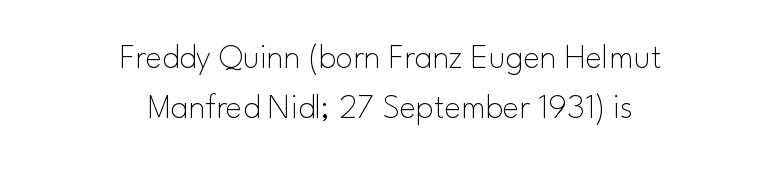
{"serif": "no", "italic": "no", "bold": "no", "weight": "thin", "width": "normal", "stroke_contrast": "low", "x_height": "small", "monospaced": "no", "underline": "no", "align": "center", "line_spacing": "normal", "line_spacing_ratio": 1.44, "letter_spacing": "normal", "letter_spacing_em": 0.0, "glyph_px": 35}
